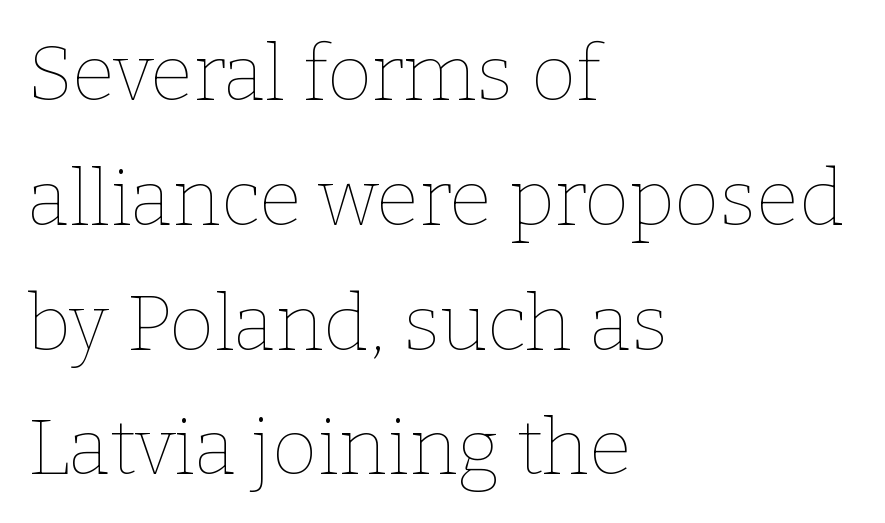
Is there much room between lines? A standard amount, neither cramped nor airy. This is roman type, the default non-slanted kind. Students, note that the glyphs here touch the page at normal intervals. The rendering anchors every line to the left-hand side.
